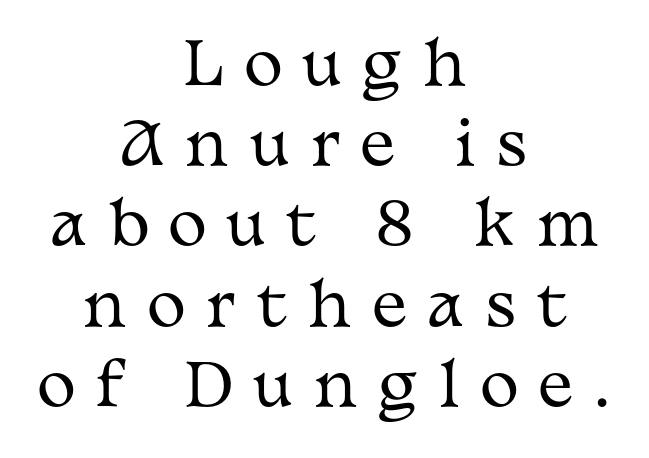
Q: Is the text bold? A: No.
Q: Is the text italic (slanted)? A: No, it is upright.
Q: Is the typeface a serif or a sans-serif typeface? A: Serif.
Q: Is the text underlined? A: No.
Q: How is the paragraph aligned? A: Centered.
Q: Is the spacing between letters normal or unusually wide? A: Unusually wide.
Q: Is the spacing between lines tight, normal or loose? A: Normal.
Q: Width (condensed, normal, or wide)? A: Wide.
Q: Stroke contrast? A: Medium.
Q: x-height? A: Medium.
Q: Monospaced? A: No.
